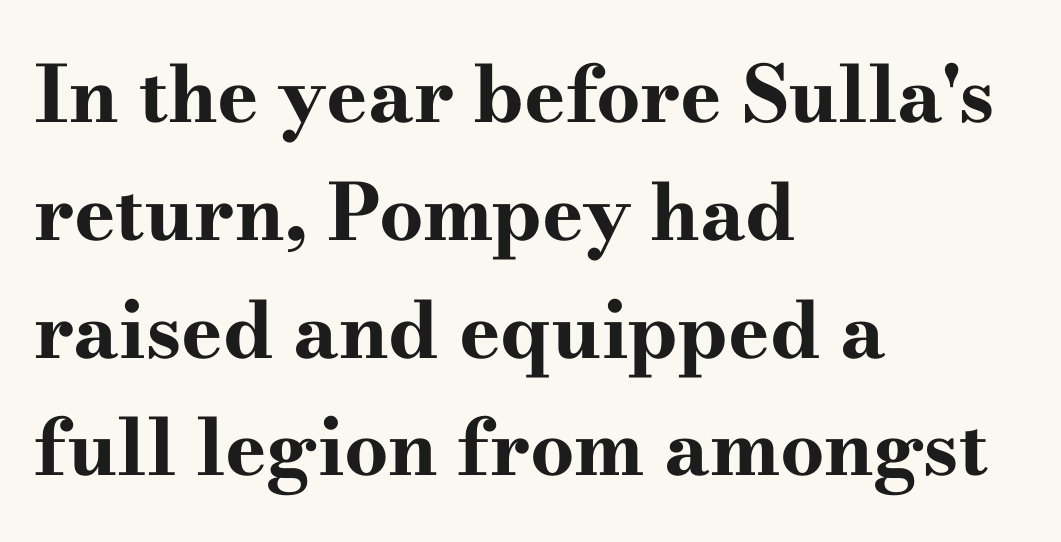
Notice how the stems are strictly vertical — no italics here. Examine the stroke ends and you'll spot serifs. The paragraph shown leans on its left margin. Successive baselines arrive at the customary interval. Anything drawn beneath the words? Only blank space.
